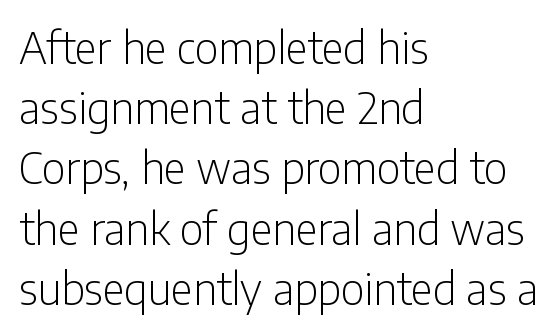
Are there feet on the stems? There aren't — it's a sans. Honestly, the letter spacing is just normal — you wouldn't notice it. Any mark beneath the type? The region is blank. Think standard paragraph weight, or any step lighter than that. Tall strokes in this sample are plumb rather than angled.
